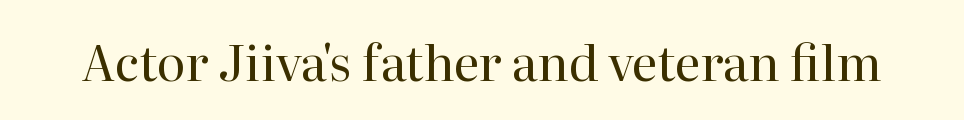
{"serif": "yes", "italic": "no", "bold": "no", "weight": "regular", "width": "normal", "stroke_contrast": "high", "x_height": "medium", "monospaced": "no", "underline": "no", "letter_spacing": "normal", "letter_spacing_em": 0.0, "glyph_px": 49}
